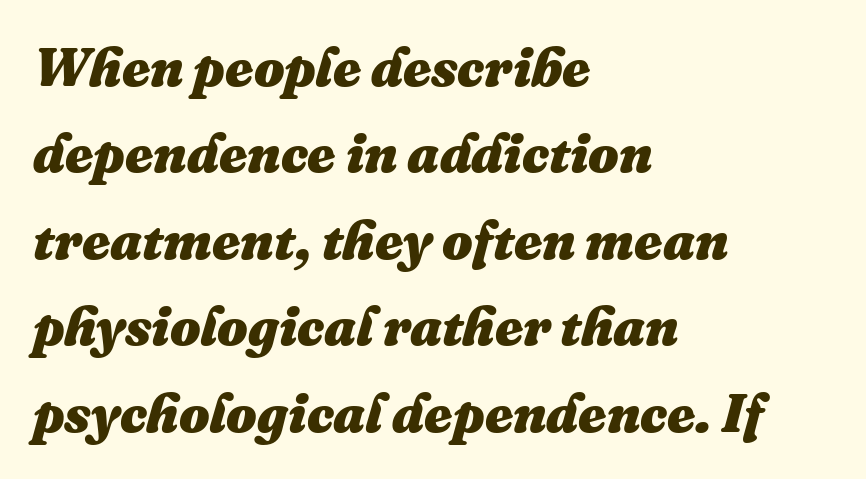
Q: Is the text bold? A: Yes.
Q: Is the text italic (slanted)? A: Yes, it leans right by about 16 degrees.
Q: Is the text underlined? A: No.
Q: How is the paragraph aligned? A: Left-aligned.
Q: Is the spacing between letters normal or unusually wide? A: Normal.
Q: Is the spacing between lines tight, normal or loose? A: Normal.
Q: Width (condensed, normal, or wide)? A: Normal.
Q: Stroke contrast? A: Medium.
Q: x-height? A: Medium.
Q: Monospaced? A: No.
